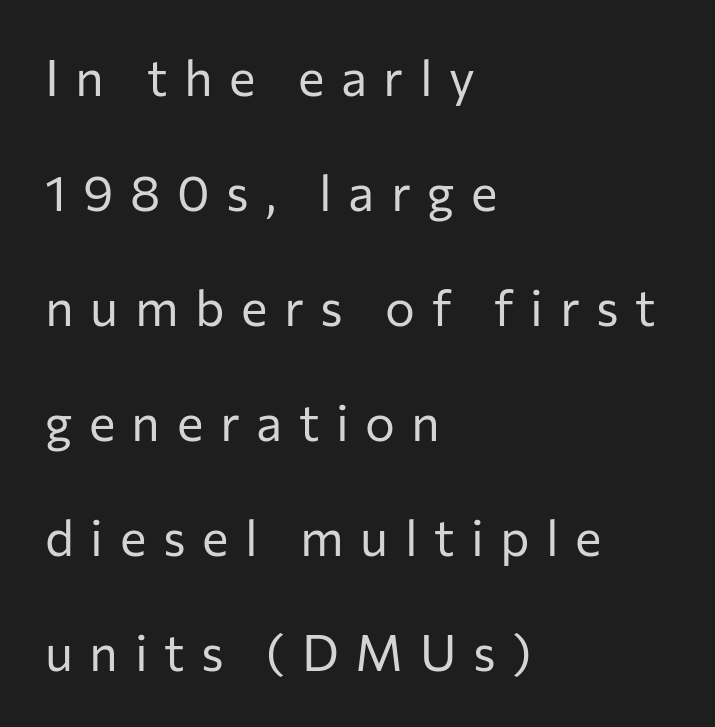
Interline gaps are noticeably wide in this sample. Each stroke keeps to a modest, everyday thickness or less. The lettering stays uniformly vertical, giving the passage a roman look. A bare baseline throughout the passage. The compositor pushed each line to the left boundary.
